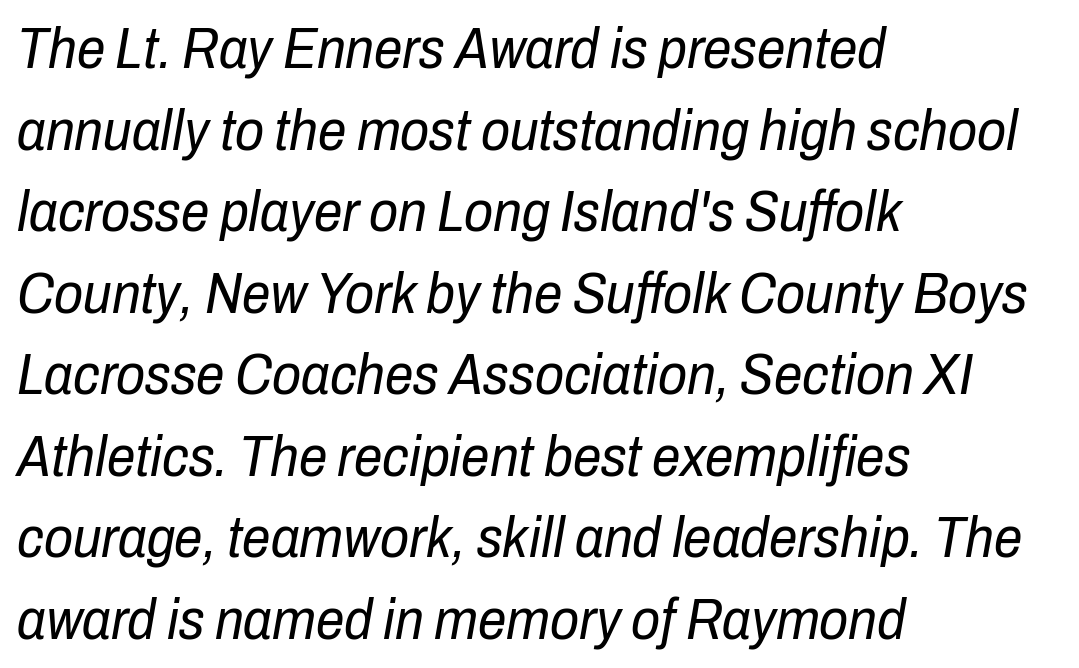
{"italic": "yes", "lean": "right", "slant_degrees": 10, "bold": "no", "weight": "regular", "width": "condensed", "stroke_contrast": "low", "x_height": "medium", "monospaced": "no", "underline": "no", "align": "left", "line_spacing": "normal", "line_spacing_ratio": 1.43, "letter_spacing": "normal", "letter_spacing_em": 0.0, "glyph_px": 57}
